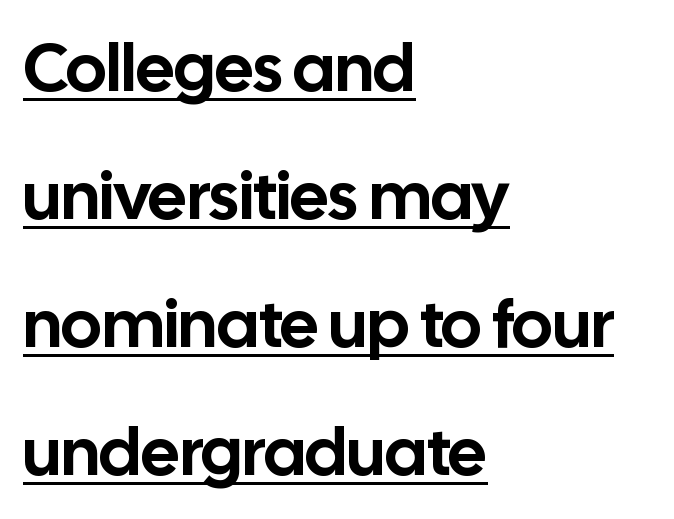
Q: Is the text italic (slanted)? A: No, it is upright.
Q: Is the typeface a serif or a sans-serif typeface? A: Sans-serif.
Q: Is the text underlined? A: Yes.
Q: How is the paragraph aligned? A: Left-aligned.
Q: Is the spacing between letters normal or unusually wide? A: Normal.
Q: Width (condensed, normal, or wide)? A: Normal.
Q: Stroke contrast? A: Low.
Q: x-height? A: Medium.
Q: Monospaced? A: No.
